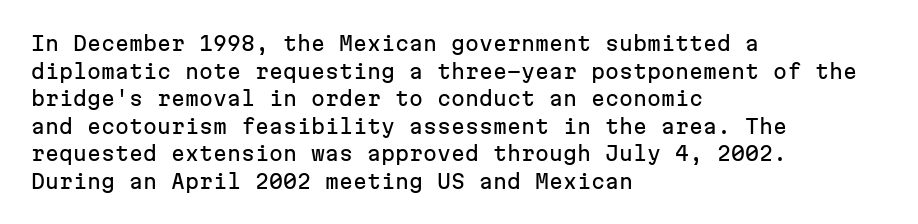
The image shows 20 px text type, upright; set left-aligned, normal line spacing (1.38x), normal letter spacing, not underlined.
